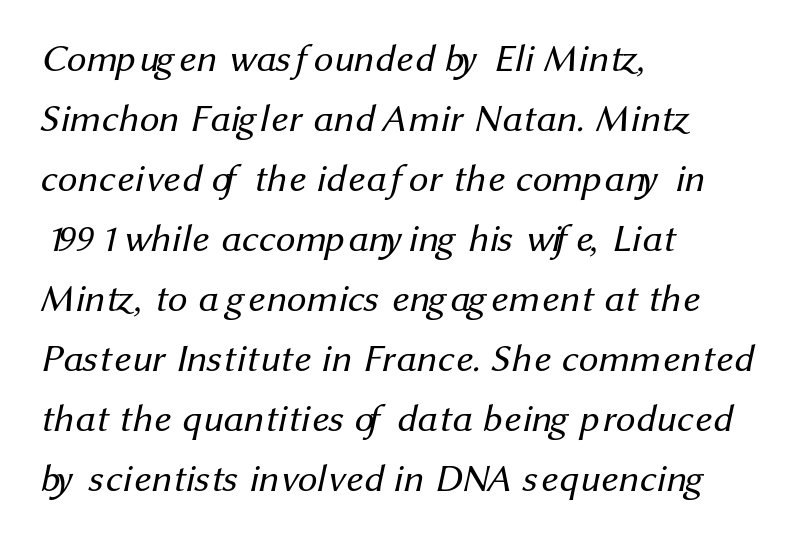
Q: Is the text bold? A: No.
Q: Is the typeface a serif or a sans-serif typeface? A: Sans-serif.
Q: Is the text underlined? A: No.
Q: How is the paragraph aligned? A: Left-aligned.
Q: Is the spacing between letters normal or unusually wide? A: Normal.
Q: Is the spacing between lines tight, normal or loose? A: Normal.
Q: Width (condensed, normal, or wide)? A: Normal.
Q: Stroke contrast? A: Medium.
Q: x-height? A: Medium.
Q: Monospaced? A: No.
